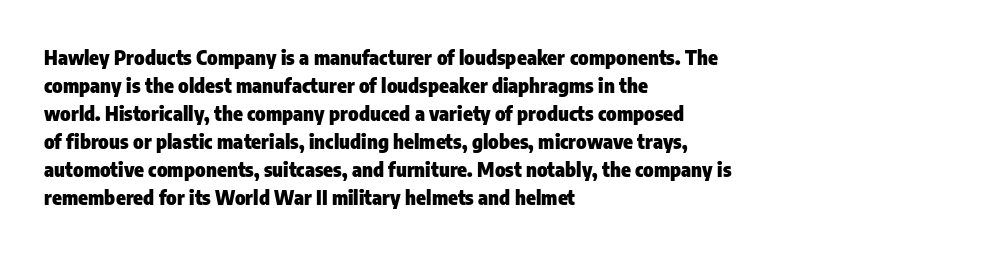
Q: Is the text bold? A: Yes.
Q: Is the text italic (slanted)? A: No, it is upright.
Q: Is the text underlined? A: No.
Q: How is the paragraph aligned? A: Left-aligned.
Q: Is the spacing between letters normal or unusually wide? A: Normal.
Q: Is the spacing between lines tight, normal or loose? A: Normal.
